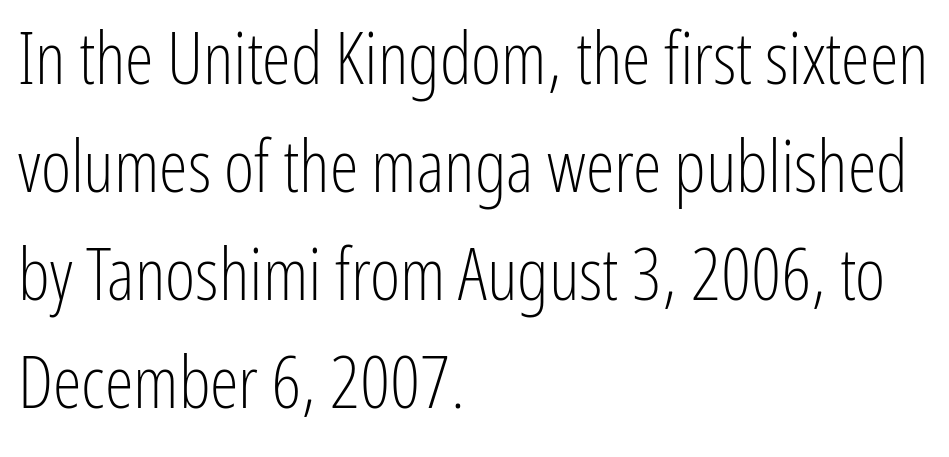
{"serif": "no", "italic": "no", "bold": "no", "weight": "light", "width": "condensed", "stroke_contrast": "low", "x_height": "medium", "monospaced": "no", "underline": "no", "align": "left", "line_spacing": "normal", "line_spacing_ratio": 1.48, "letter_spacing": "normal", "letter_spacing_em": 0.0, "glyph_px": 73}
